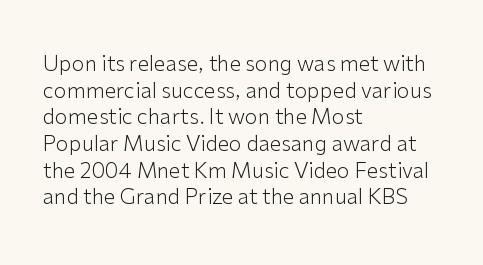
Summary of weight: not heavy and not bold. The vertical gap from one line to the next is medium. The type is set solid horizontally, with unmodified tracking. No italicization has been applied; the sample stays upright. The paragraph shown leans on its left margin. The gap between lines stays unmarked.
